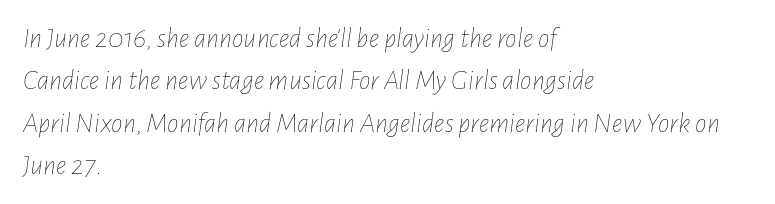
The image shows 29 px thin, condensed type, italic (leaning right); set left-aligned, normal line spacing (1.46x), normal letter spacing, not underlined; low stroke contrast and a medium x-height.
